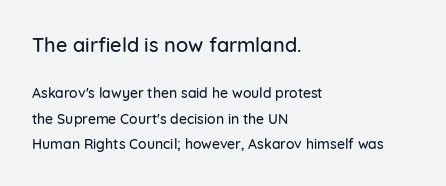
Teacher's note: observe the even left margin — that is flush-left alignment. Honestly, there is no underline to notice here at all. A student would notice the top passage is typeset larger than what follows. Notice how the stems are strictly vertical — no italics here. The letterforms sit shoulder to shoulder at normal distance.
